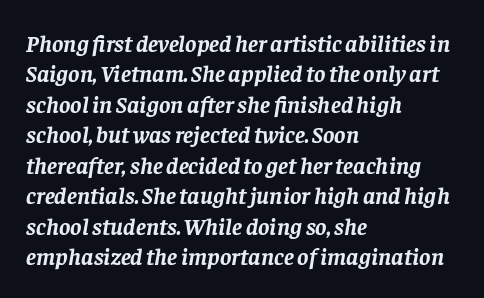
Q: Is the text bold? A: Yes.
Q: Is the text italic (slanted)? A: Yes, it leans right by about 8 degrees.
Q: Is the text underlined? A: No.
Q: How is the paragraph aligned? A: Left-aligned.
Q: Is the spacing between letters normal or unusually wide? A: Normal.
Q: Is the spacing between lines tight, normal or loose? A: Normal.
